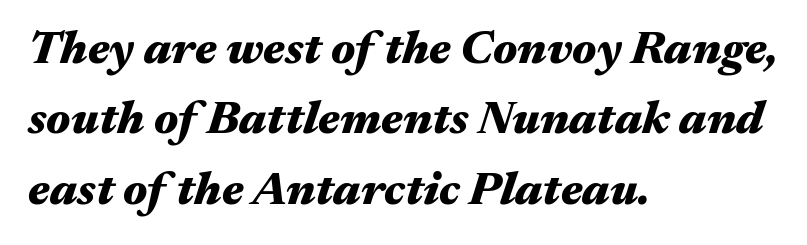
The image shows 47 px heavy, wide type, italic (leaning right); set left-aligned, normal line spacing (1.5x), normal letter spacing, not underlined; medium stroke contrast and a medium x-height.
